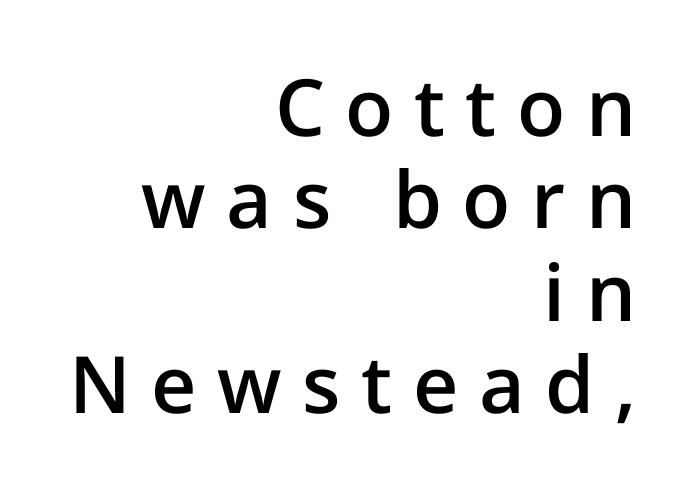
Unlike italic type, these characters show no tilt at all. Looks like regular typesetting: each glyph gets only the width it needs. Unmarked baselines from the first word to the last. These lines carry some extra weight — a demibold, not a full bold.
